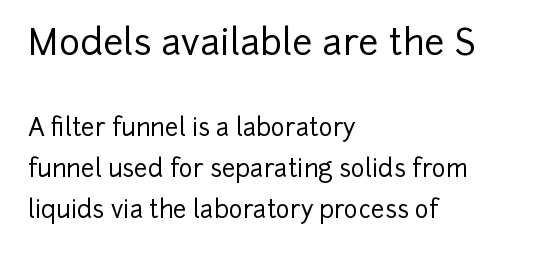
{"serif": "no", "italic": "no", "width": "normal", "stroke_contrast": "low", "x_height": "medium", "monospaced": "no", "underline": "no", "align": "left", "line_spacing_ratio": 1.71, "letter_spacing": "normal", "letter_spacing_em": 0.0, "larger_block": "first", "size_ratio": 1.5, "glyph_px": 36}
